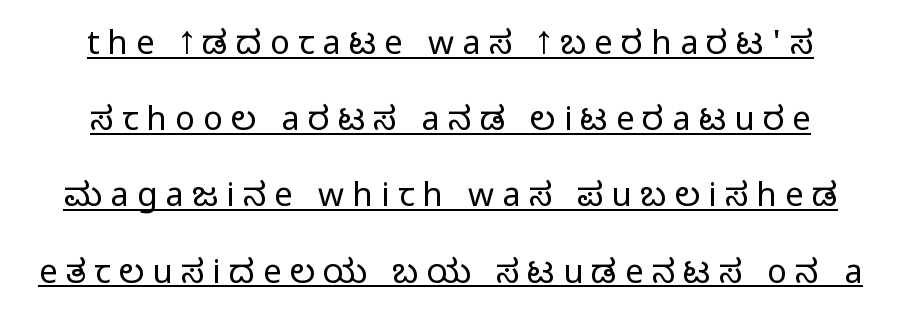
{"serif": "no", "italic": "no", "width": "condensed", "stroke_contrast": "medium", "monospaced": "no", "underline": "yes", "align": "center", "line_spacing": "loose", "line_spacing_ratio": 2.31, "letter_spacing": "wide", "letter_spacing_em": 0.25, "glyph_px": 33}
